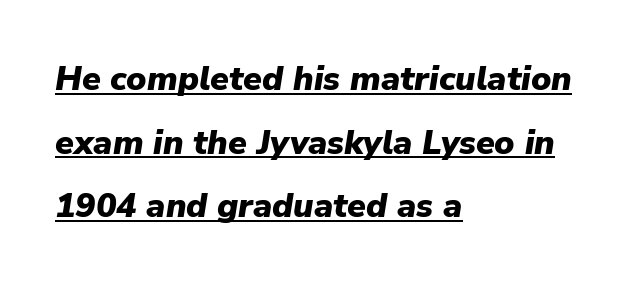
The image shows 34 px heavy type, italic (leaning right); set left-aligned, line spacing 1.87x, normal letter spacing, underlined; low stroke contrast and a medium x-height.
